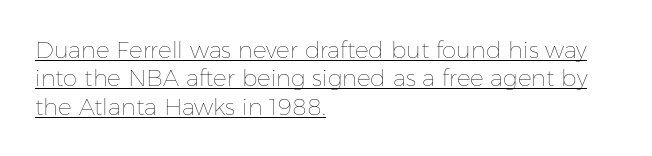
{"italic": "no", "bold": "no", "underline": "yes", "align": "left", "line_spacing_ratio": 1.23, "letter_spacing": "normal", "letter_spacing_em": 0.0, "glyph_px": 23}
